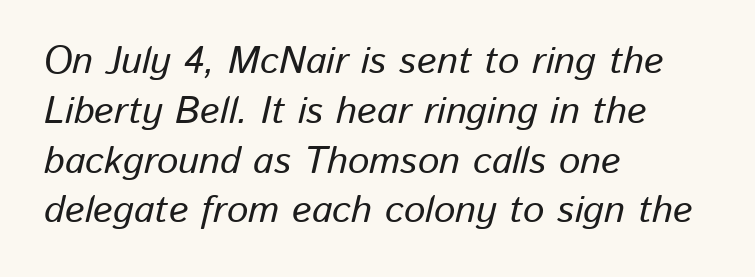
Designer's note — italics engaged. The ragged edge is on the right, which tells us the setting is flush left. Rows of type keep a routine distance in the vertical direction. Rule under the text: the space is simply empty.
